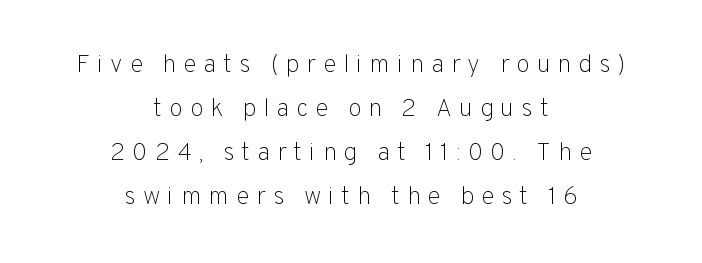
{"italic": "no", "bold": "no", "underline": "no", "align": "center", "line_spacing_ratio": 1.76, "letter_spacing": "wide", "letter_spacing_em": 0.28, "glyph_px": 25}
